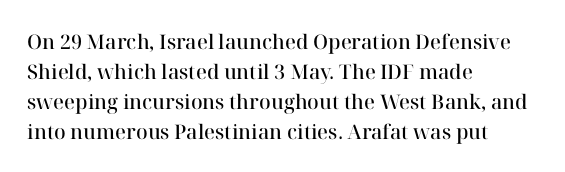
The line-height multiplier appears to be the usual default. This is the regular roman posture of the typeface. This rendering uses left alignment, leaving the right contour irregular. Only glyphs here, with clear space below each row. Default kerning and tracking; the words read as compact shapes.
